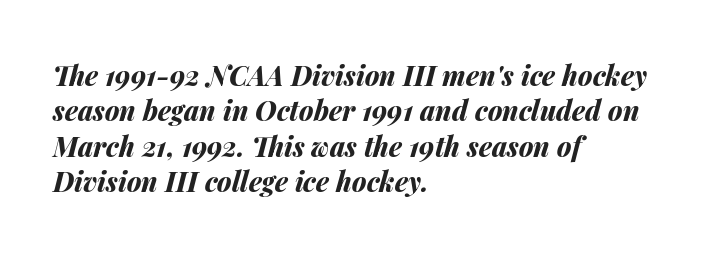
The image shows 27 px bold type, italic (leaning right); set left-aligned, normal line spacing (1.31x), normal letter spacing, not underlined.
